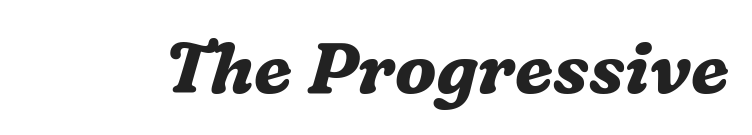
Q: Is the text bold? A: Yes.
Q: Is the text italic (slanted)? A: Yes, it leans right by about 16 degrees.
Q: Is the typeface a serif or a sans-serif typeface? A: Serif.
Q: Is the text underlined? A: No.
Q: Is the spacing between letters normal or unusually wide? A: Normal.
Q: Width (condensed, normal, or wide)? A: Normal.
Q: Stroke contrast? A: Medium.
Q: x-height? A: Medium.
Q: Monospaced? A: No.
